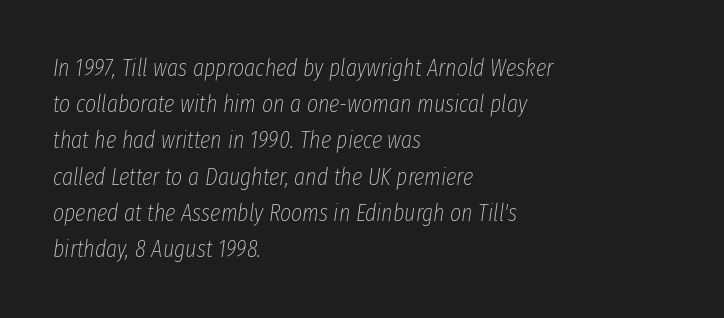
What's the leading like? Ordinary, nothing unusual. Emphasis-style slanted type is in use. The passage is arranged the way most books set body copy — flush left. No chunkiness to these letters — they're not bold. Standard letterfit; no display-style spreading of the glyphs. The zone under the glyphs is completely vacant.
